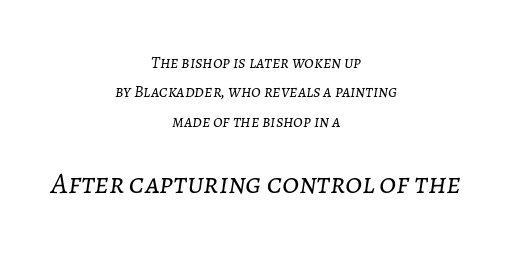
Q: Is the text bold? A: No.
Q: Is the text italic (slanted)? A: Yes, it leans right by about 7 degrees.
Q: Is the text underlined? A: No.
Q: How is the paragraph aligned? A: Centered.
Q: Is the spacing between letters normal or unusually wide? A: Normal.
Q: Which block of text is set in a larger size, the first (top) or the second (bottom)? A: The second (bottom) one.
Q: Width (condensed, normal, or wide)? A: Normal.
Q: Stroke contrast? A: Low.
Q: x-height? A: Medium.
Q: Monospaced? A: No.
